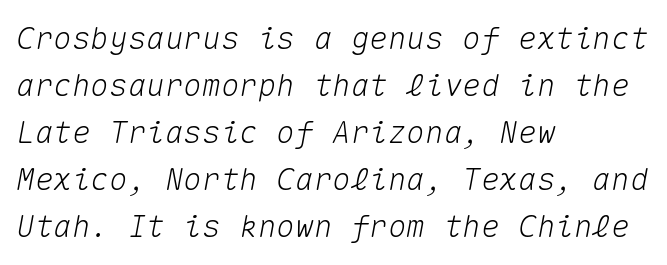
{"italic": "yes", "lean": "right", "slant_degrees": 10, "width": "normal", "stroke_contrast": "medium", "x_height": "medium", "monospaced": "yes", "underline": "no", "align": "left", "line_spacing": "normal", "line_spacing_ratio": 1.52, "letter_spacing": "normal", "letter_spacing_em": 0.0, "glyph_px": 31}
